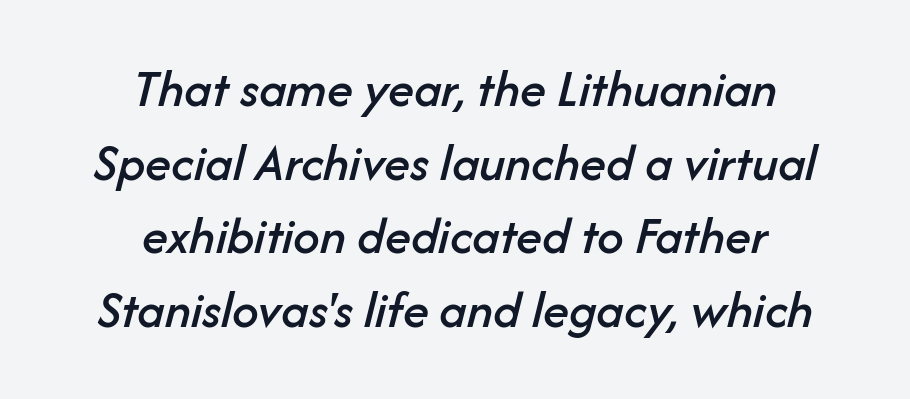
The specimen reads as italic at a glance. In terms of letterspacing, this is plain default setting. This sample has the flowing, uneven cadence of proportional lettering. Glance below the letters and you will spot only blank space. Vertically, the passage feels balanced, rows spaced as you'd expect. The paragraph shown floats in the horizontal middle.
